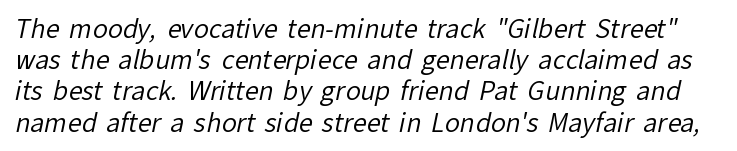
The image shows 25 px text type; set normal line spacing (1.25x), normal letter spacing, not underlined.
